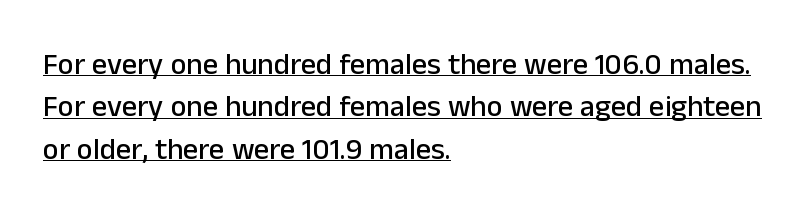
Q: Is the text italic (slanted)? A: No, it is upright.
Q: Is the typeface a serif or a sans-serif typeface? A: Sans-serif.
Q: Is the text underlined? A: Yes.
Q: How is the paragraph aligned? A: Left-aligned.
Q: Is the spacing between letters normal or unusually wide? A: Normal.
Q: Is the spacing between lines tight, normal or loose? A: Normal.
Q: Width (condensed, normal, or wide)? A: Normal.
Q: Stroke contrast? A: Low.
Q: x-height? A: Medium.
Q: Monospaced? A: No.
